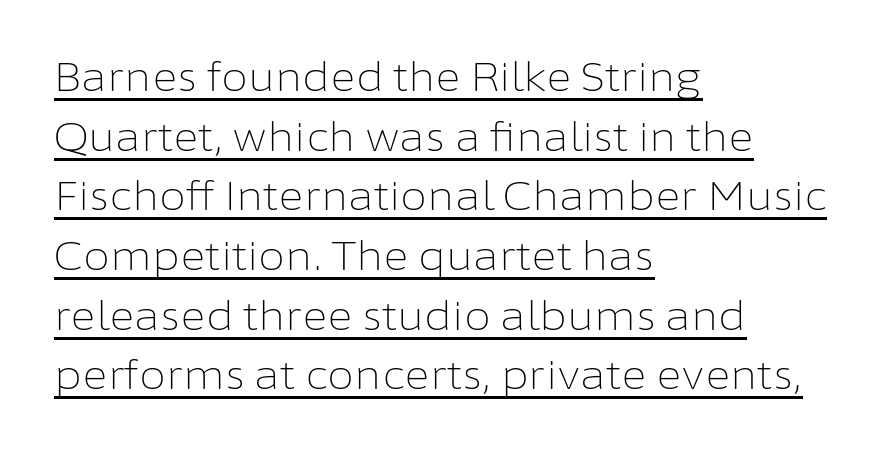
The image shows 39 px light sans-serif type, upright; set left-aligned, normal line spacing (1.53x), normal letter spacing, underlined; low stroke contrast and a medium x-height.
